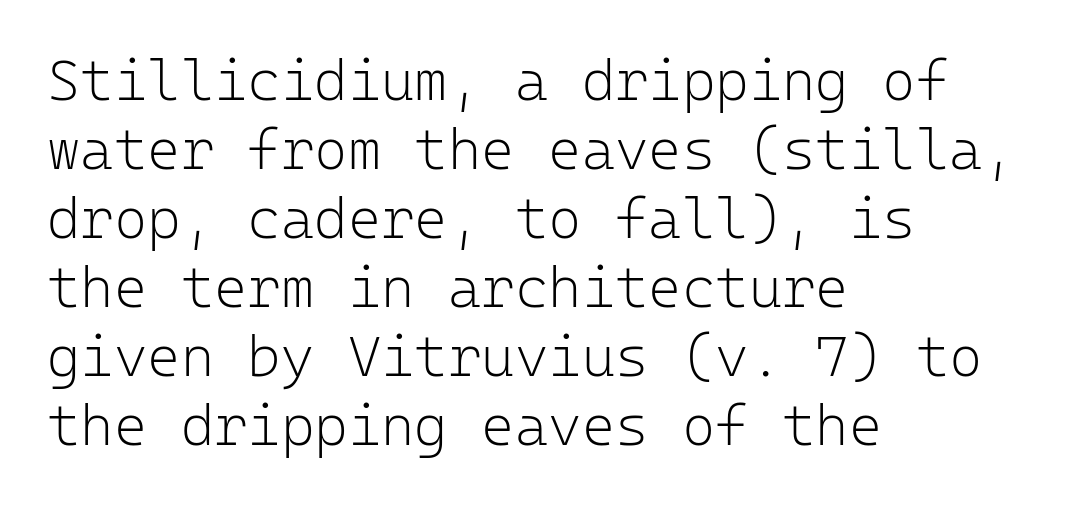
Q: Is the text bold? A: No.
Q: Is the text italic (slanted)? A: No, it is upright.
Q: Is the typeface a serif or a sans-serif typeface? A: Sans-serif.
Q: Is the text underlined? A: No.
Q: How is the paragraph aligned? A: Left-aligned.
Q: Is the spacing between letters normal or unusually wide? A: Normal.
Q: Width (condensed, normal, or wide)? A: Normal.
Q: Stroke contrast? A: Low.
Q: x-height? A: Medium.
Q: Monospaced? A: Yes.
